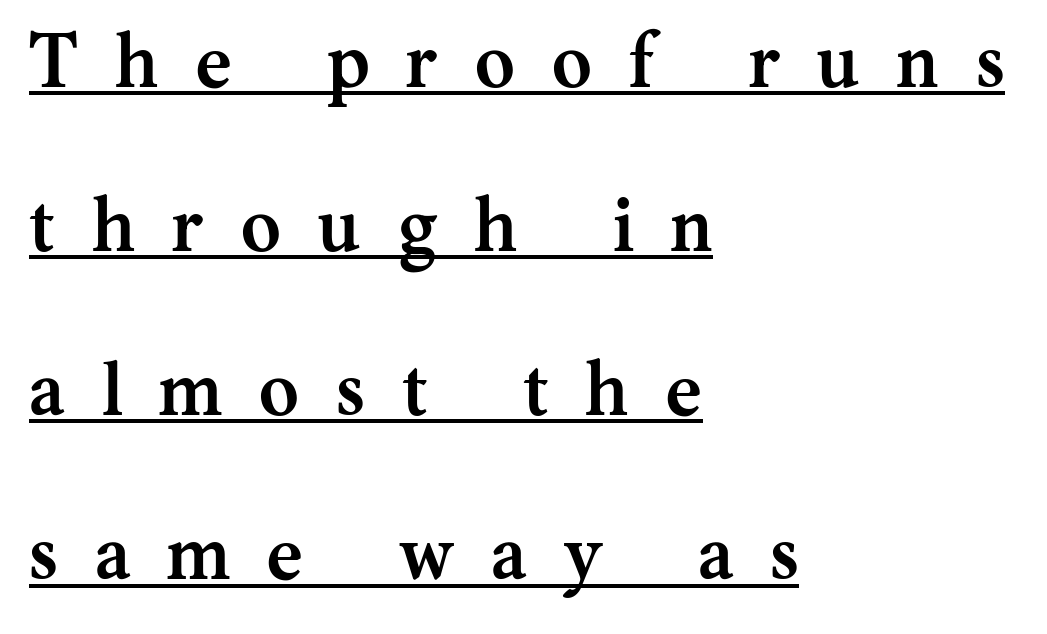
The image shows 76 px semibold serif type, upright; set left-aligned, loose line spacing (2.16x), unusually wide letter spacing (+0.49 em), underlined; medium stroke contrast and a medium x-height.
